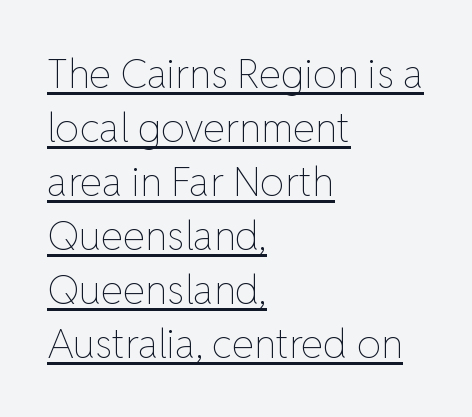
Letters have the restrained weight of plain body copy at most. The face used here is proportionally spaced, like ordinary book or web type. Standard letterfit; no display-style spreading of the glyphs. Each line starts at the same left margin while the right side varies. The rendering uses a moderate line-height, typical for paragraphs.
